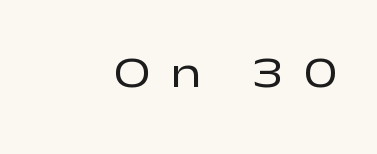
The image shows 45 px regular-weight, wide sans-serif type, upright; set unusually wide letter spacing (+0.43 em), not underlined; low stroke contrast and a medium x-height.
